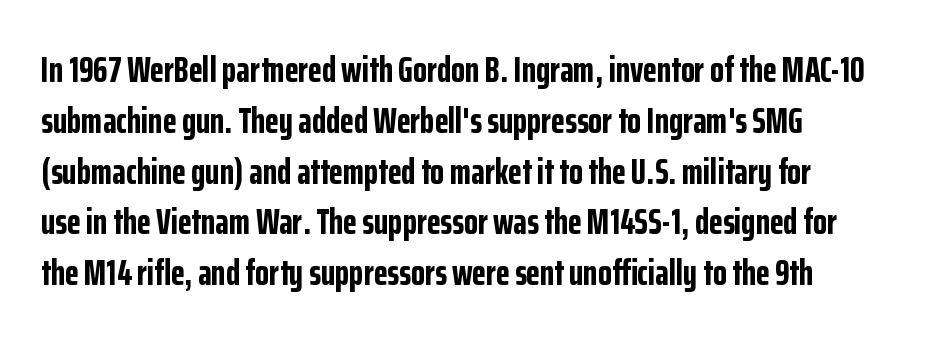
Q: Is the text bold? A: Yes.
Q: Is the text italic (slanted)? A: No, it is upright.
Q: Is the typeface a serif or a sans-serif typeface? A: Sans-serif.
Q: Is the text underlined? A: No.
Q: How is the paragraph aligned? A: Left-aligned.
Q: Is the spacing between letters normal or unusually wide? A: Normal.
Q: Is the spacing between lines tight, normal or loose? A: Normal.
Q: Width (condensed, normal, or wide)? A: Condensed.
Q: Stroke contrast? A: Low.
Q: x-height? A: Medium.
Q: Monospaced? A: No.
